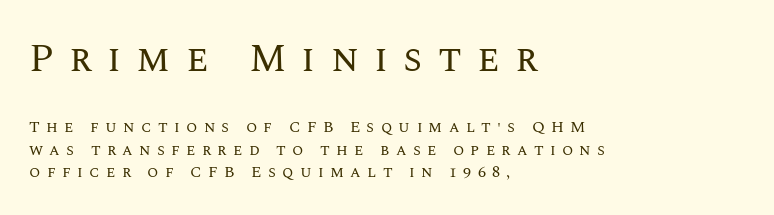
A typesetter would mark this as roman, not italic. A typesetter would call this proportional, since set widths differ per character. Spacing between characters has been opened up far beyond the box default. Honestly, the row spacing looks completely unremarkable.
